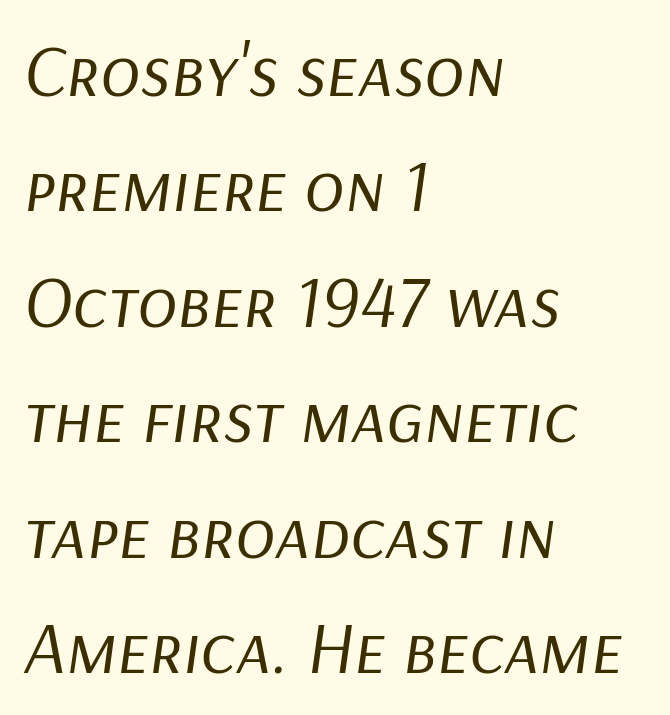
{"italic": "yes", "lean": "right", "slant_degrees": 9, "bold": "no", "weight": "regular", "width": "normal", "stroke_contrast": "low", "x_height": "medium", "monospaced": "no", "underline": "no", "align": "left", "line_spacing": "normal", "line_spacing_ratio": 1.56, "letter_spacing": "normal", "letter_spacing_em": 0.0, "glyph_px": 74}
